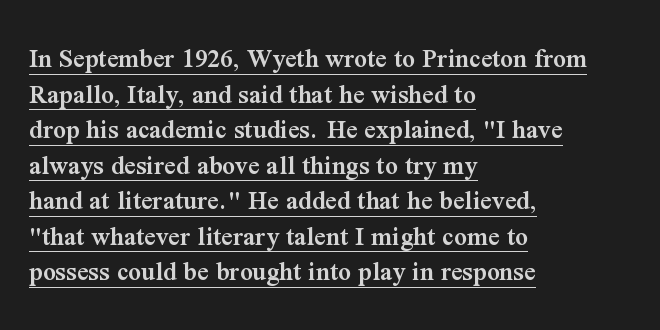
Q: Is the text bold? A: Semi-bold.
Q: Is the text italic (slanted)? A: No, it is upright.
Q: Is the typeface a serif or a sans-serif typeface? A: Serif.
Q: Is the text underlined? A: Yes.
Q: How is the paragraph aligned? A: Left-aligned.
Q: Is the spacing between letters normal or unusually wide? A: Normal.
Q: Is the spacing between lines tight, normal or loose? A: Normal.
Q: Width (condensed, normal, or wide)? A: Normal.
Q: Stroke contrast? A: Medium.
Q: x-height? A: Medium.
Q: Monospaced? A: No.
